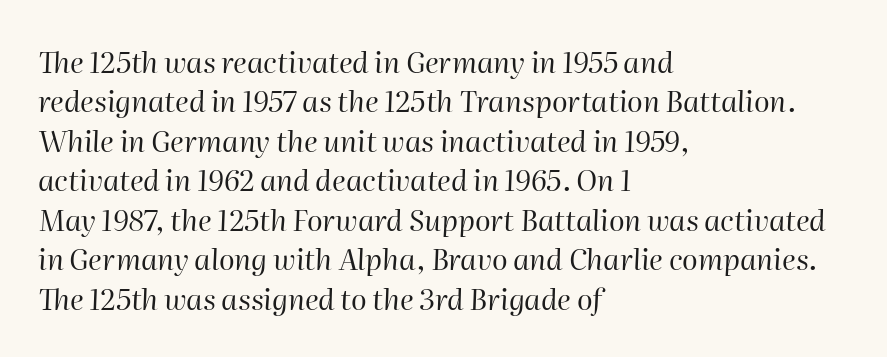
Standard letterfit; no display-style spreading of the glyphs. How would I describe the line gaps? Plain and ordinary. This reads as an unemphasized weight, regular at the heaviest. Only glyphs here, with clear space below each row. Notice how the stems are inclined rather than vertical — that's the hallmark of italics.
